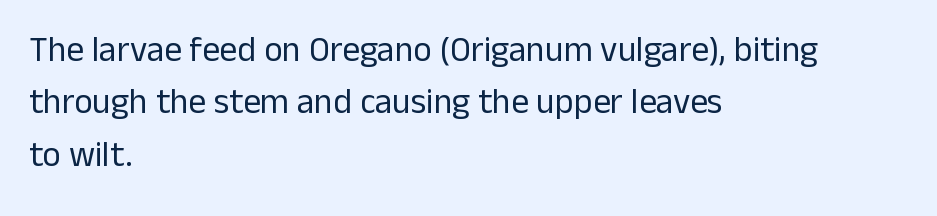
Q: Is the text bold? A: No.
Q: Is the text italic (slanted)? A: No, it is upright.
Q: Is the typeface a serif or a sans-serif typeface? A: Sans-serif.
Q: Is the text underlined? A: No.
Q: How is the paragraph aligned? A: Left-aligned.
Q: Is the spacing between letters normal or unusually wide? A: Normal.
Q: Is the spacing between lines tight, normal or loose? A: Normal.
Q: Width (condensed, normal, or wide)? A: Normal.
Q: Stroke contrast? A: Low.
Q: x-height? A: Medium.
Q: Monospaced? A: No.
